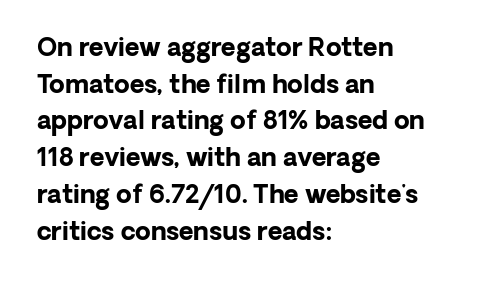
Q: Is the text bold? A: Yes.
Q: Is the text italic (slanted)? A: No, it is upright.
Q: Is the text underlined? A: No.
Q: How is the paragraph aligned? A: Left-aligned.
Q: Is the spacing between letters normal or unusually wide? A: Normal.
Q: Is the spacing between lines tight, normal or loose? A: Normal.
